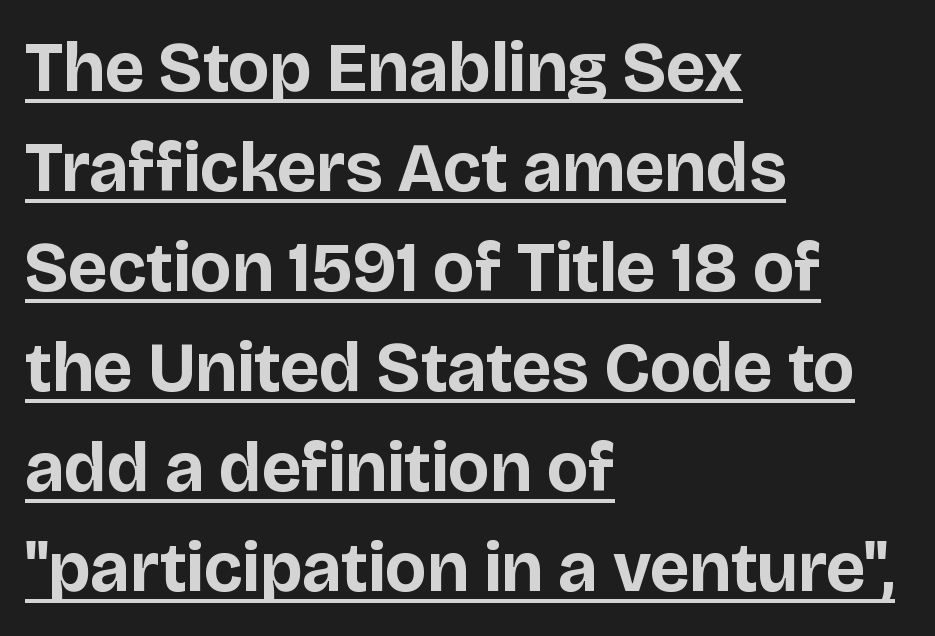
Unlike italic type, these characters show no tilt at all. Between one letter and the next there's only the usual sliver of space. The rendering shows plain stroke endings on the letterforms — a sans-serif design. A classic flush-left, rag-right setting is used for this passage. In terms of leading, this rendering sits right in the middle.
